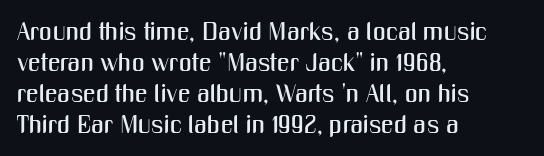
Clear beneath every line of the passage. Is the block centered? No — it sits flush against the left margin. Observe the ordinary spacing: letters are neighbours, not strangers. The letters stand upright; this is a roman face.
